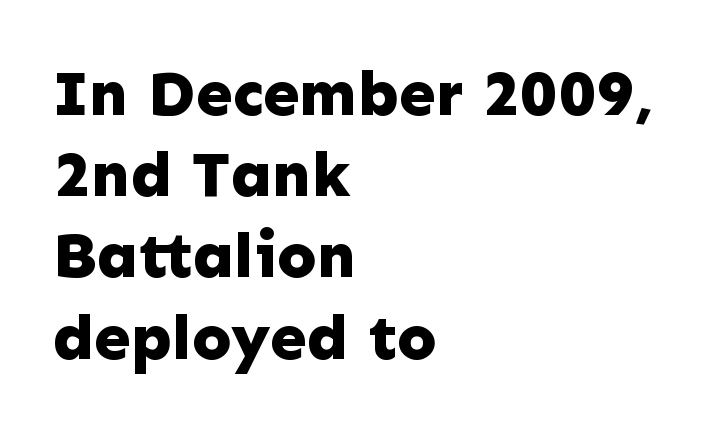
The image shows 65 px bold sans-serif type, upright; set left-aligned, normal line spacing (1.25x), normal letter spacing, not underlined; low stroke contrast and a medium x-height.
